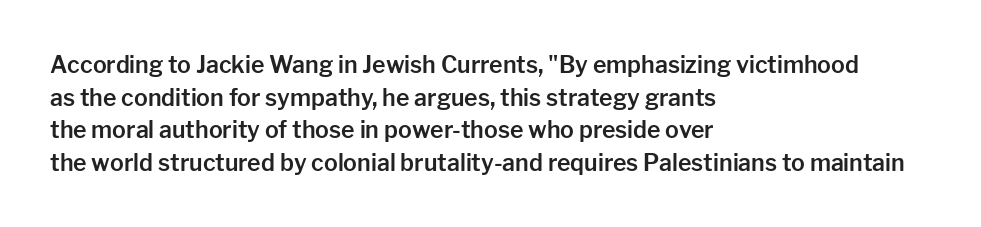
{"italic": "no", "underline": "no", "align": "left", "line_spacing": "normal", "line_spacing_ratio": 1.42, "letter_spacing": "normal", "letter_spacing_em": 0.0, "glyph_px": 23}
